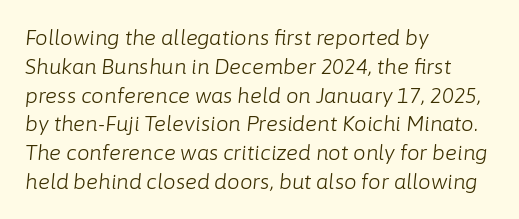
Glyph-to-glyph distance matches everyday printed text. Descender tails drop into unmarked territory. Notice how the passage keeps a crisp vertical edge on the left only. A typesetter would mark this as italic. Weight: regular or lighter.
